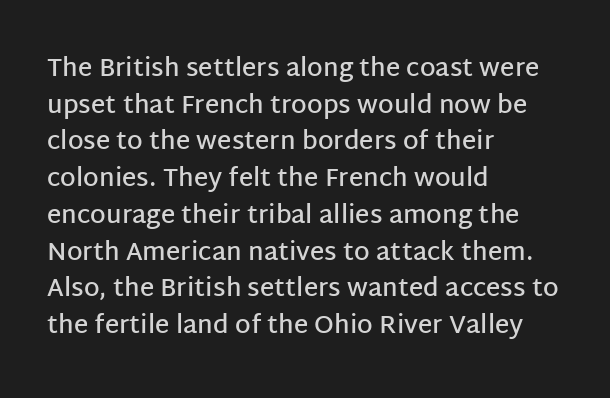
{"italic": "no", "bold": "semi", "underline": "no", "align": "left", "line_spacing": "normal", "line_spacing_ratio": 1.47, "letter_spacing": "normal", "letter_spacing_em": 0.0, "glyph_px": 25}
